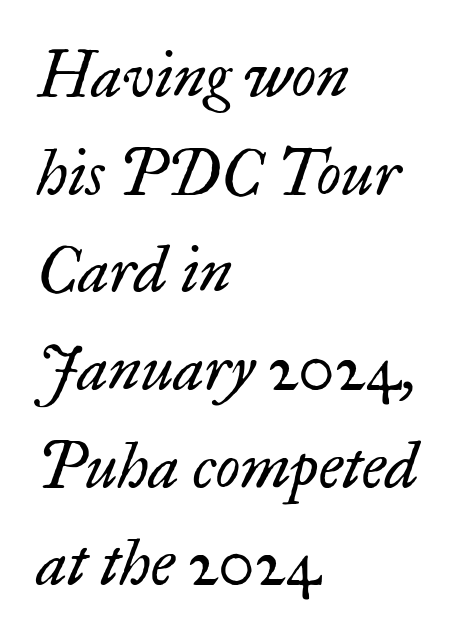
Heft: none added — not bold. The line texture is even and compact thanks to regular tracking. This sample has the flowing, uneven cadence of proportional lettering. The axis of the letterforms is tilted away from vertical. A serif font was chosen for this passage.
